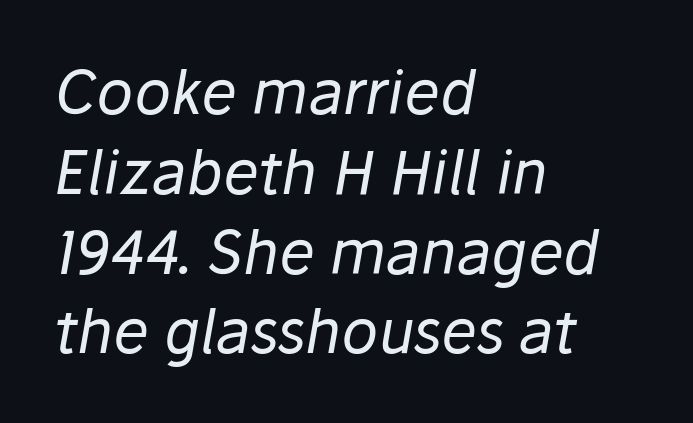
Bare-footed words on every line. Short note: letters normally spaced. Emphasis-style slanted type is in use. Caption: face not bold, strokes unweighted.
